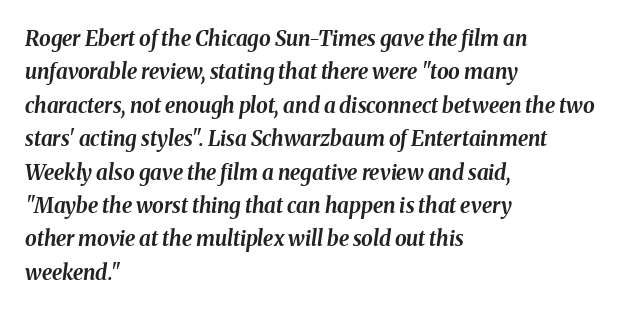
The image shows 21 px bold type, italic (leaning right); set left-aligned, normal line spacing (1.59x), normal letter spacing, not underlined.
